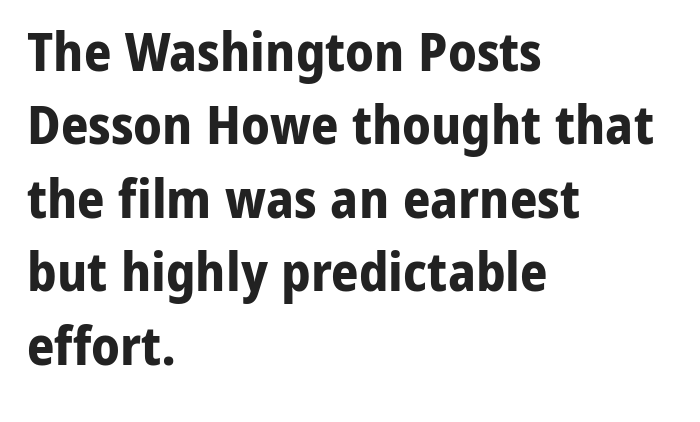
Do the letters lean? They stand straight. Look at the stroke-to-counter ratio: heavy, a bold. Letters rest on an invisible, unmarked baseline. The type is set solid horizontally, with unmodified tracking. Proportional: the letters do not fall into vertical columns. The lines are quadded left.
